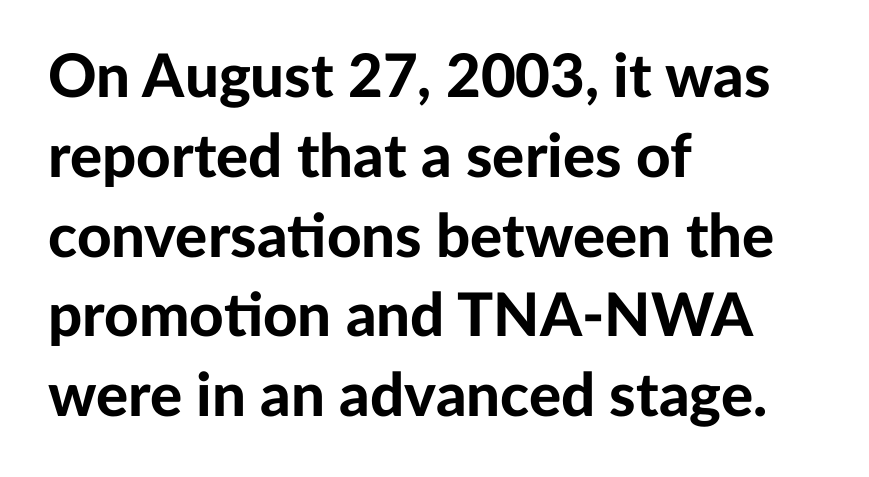
In terms of posture, this sample is upright. Short and long lines alike share a common starting point at left. Leading: standard. The face used here is a sans, in the tradition of grotesques and geometrics. Decoration check: the copy has no underline. Caption: standard tracking, unaltered.
